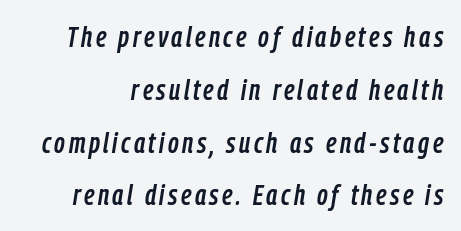
Q: Is the text italic (slanted)? A: Yes, it leans right by about 9 degrees.
Q: Is the text underlined? A: No.
Q: Width (condensed, normal, or wide)? A: Condensed.
Q: Stroke contrast? A: Low.
Q: x-height? A: Medium.
Q: Monospaced? A: No.
